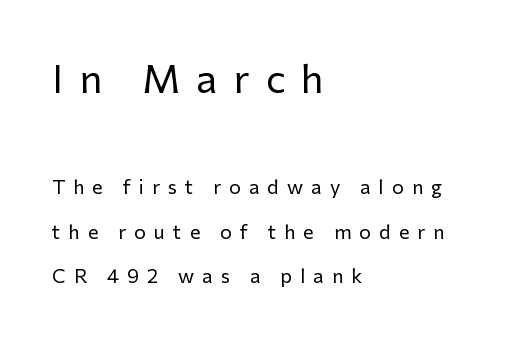
Q: Is the text bold? A: No.
Q: Is the text italic (slanted)? A: No, it is upright.
Q: Is the typeface a serif or a sans-serif typeface? A: Sans-serif.
Q: Is the text underlined? A: No.
Q: How is the paragraph aligned? A: Left-aligned.
Q: Is the spacing between letters normal or unusually wide? A: Unusually wide.
Q: Is the spacing between lines tight, normal or loose? A: Loose.
Q: Which block of text is set in a larger size, the first (top) or the second (bottom)? A: The first (top) one.
Q: Width (condensed, normal, or wide)? A: Normal.
Q: Stroke contrast? A: Low.
Q: x-height? A: Medium.
Q: Monospaced? A: No.
